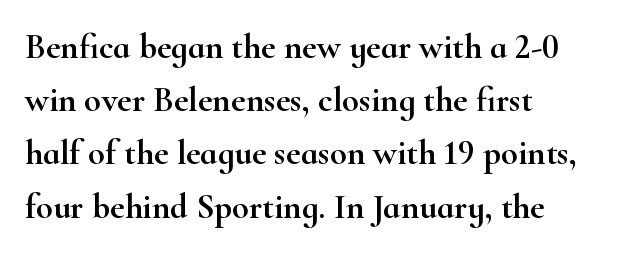
Q: Is the text italic (slanted)? A: No, it is upright.
Q: Is the typeface a serif or a sans-serif typeface? A: Serif.
Q: Is the text underlined? A: No.
Q: How is the paragraph aligned? A: Left-aligned.
Q: Is the spacing between letters normal or unusually wide? A: Normal.
Q: Is the spacing between lines tight, normal or loose? A: Normal.
Q: Width (condensed, normal, or wide)? A: Wide.
Q: Stroke contrast? A: High.
Q: x-height? A: Small.
Q: Monospaced? A: No.
